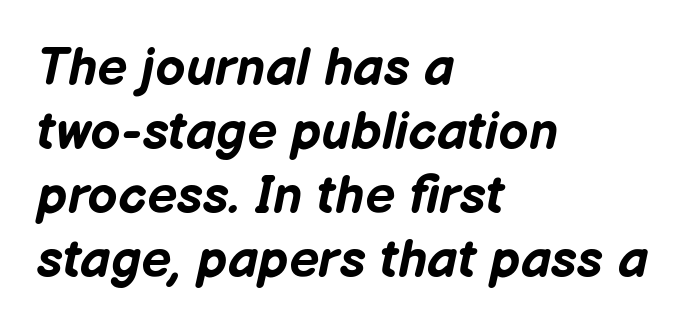
{"italic": "yes", "lean": "right", "slant_degrees": 12, "bold": "yes", "weight": "bold", "width": "normal", "stroke_contrast": "low", "x_height": "medium", "monospaced": "no", "underline": "no", "align": "left", "line_spacing_ratio": 1.21, "letter_spacing": "normal", "letter_spacing_em": 0.0, "glyph_px": 53}
